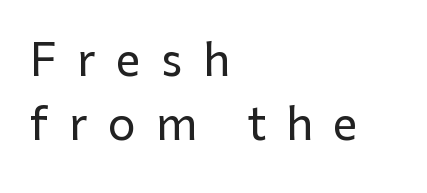
Ordinary non-slanted type is in use. Students, observe: this is what conventionally led text looks like. Leftover space on each line is placed entirely after the last word. This rendering employs a face without finishing strokes, i.e., a sans-serif. The letters advance in unequal steps, a hallmark of proportional type.
